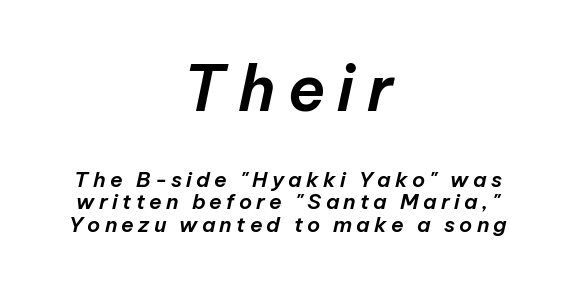
{"italic": "yes", "lean": "right", "slant_degrees": 12, "width": "normal", "stroke_contrast": "low", "x_height": "medium", "monospaced": "no", "underline": "no", "align": "center", "line_spacing": "tight", "line_spacing_ratio": 1.08, "letter_spacing": "wide", "letter_spacing_em": 0.2, "larger_block": "first", "size_ratio": 2.95, "glyph_px": 62}
